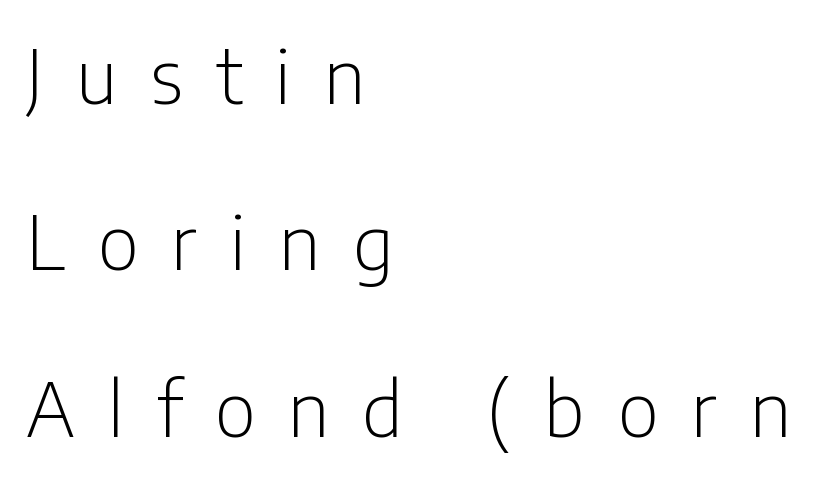
{"serif": "no", "italic": "no", "bold": "no", "weight": "light", "width": "condensed", "stroke_contrast": "low", "x_height": "medium", "monospaced": "no", "underline": "no", "align": "left", "line_spacing": "loose", "line_spacing_ratio": 2.22, "letter_spacing": "wide", "letter_spacing_em": 0.44, "glyph_px": 75}
